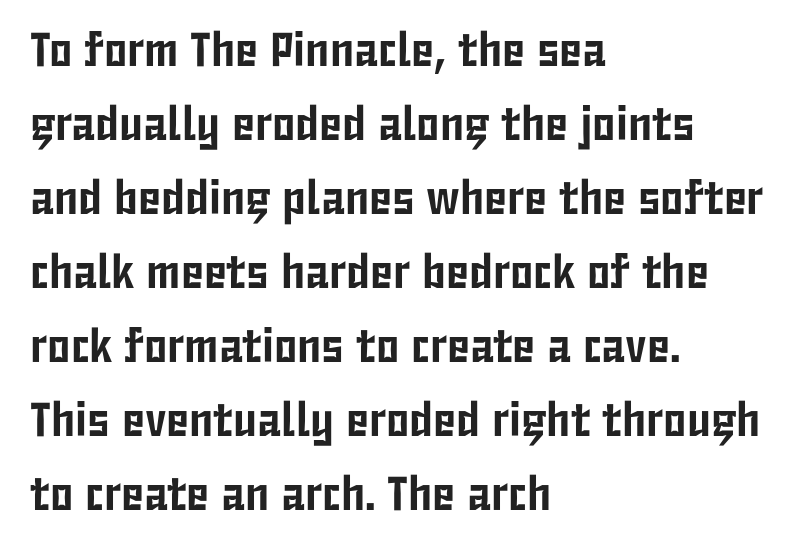
Q: Is the text italic (slanted)? A: No, it is upright.
Q: Is the typeface a serif or a sans-serif typeface? A: Sans-serif.
Q: Is the text underlined? A: No.
Q: How is the paragraph aligned? A: Left-aligned.
Q: Is the spacing between letters normal or unusually wide? A: Normal.
Q: Is the spacing between lines tight, normal or loose? A: Normal.
Q: Width (condensed, normal, or wide)? A: Condensed.
Q: Stroke contrast? A: Low.
Q: x-height? A: Medium.
Q: Monospaced? A: No.
